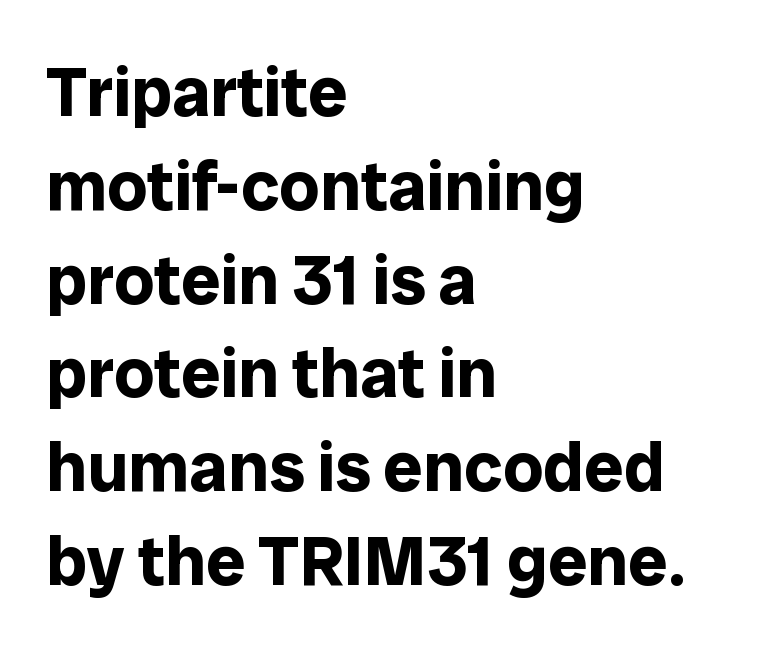
A normal amount of white space separates one row of letters from the next. Is there any slant? The stems are plumb. Is this a fixed-width face? No — the glyphs have proportional, varying widths. The text block is weighted toward the left margin, trailing off unevenly rightward.
